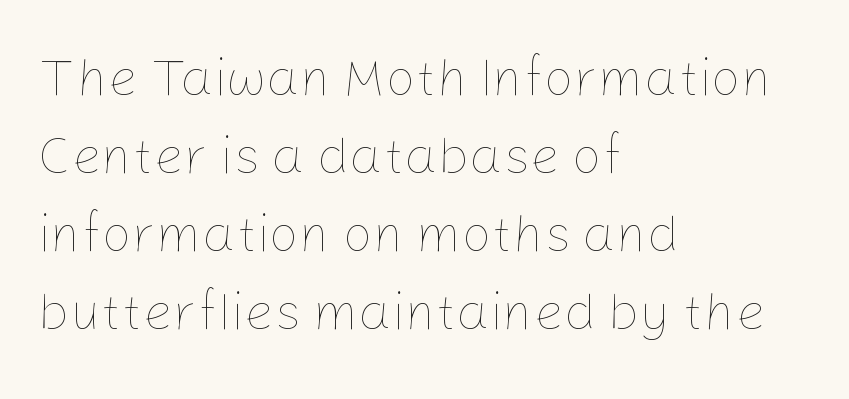
Which margin do the lines hug? The left one — the right edge is uneven. Style check: upright. The area under the type is left untouched. Weight: not bold — regular or lighter.
